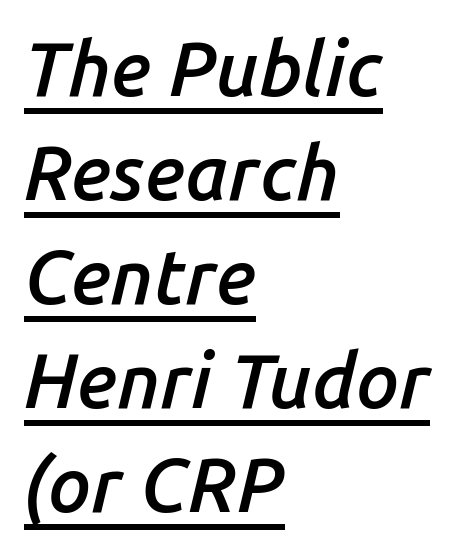
Q: Is the text bold? A: Semi-bold.
Q: Is the text italic (slanted)? A: Yes, it leans right by about 14 degrees.
Q: Is the text underlined? A: Yes.
Q: How is the paragraph aligned? A: Left-aligned.
Q: Is the spacing between letters normal or unusually wide? A: Normal.
Q: Is the spacing between lines tight, normal or loose? A: Normal.
Q: Width (condensed, normal, or wide)? A: Normal.
Q: Stroke contrast? A: Low.
Q: x-height? A: Medium.
Q: Monospaced? A: No.
